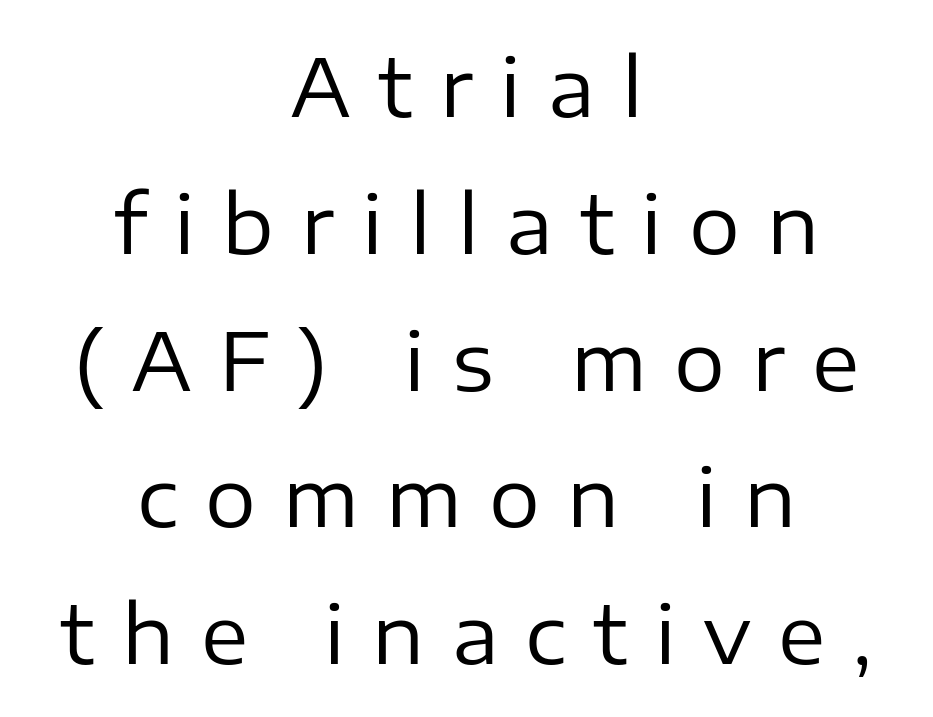
Posture: straight, roman, zero tilt. The zone under the glyphs is completely vacant. No heavy texture on the line: the type isn't bold. The passage is arranged like a title page — every line centered.
